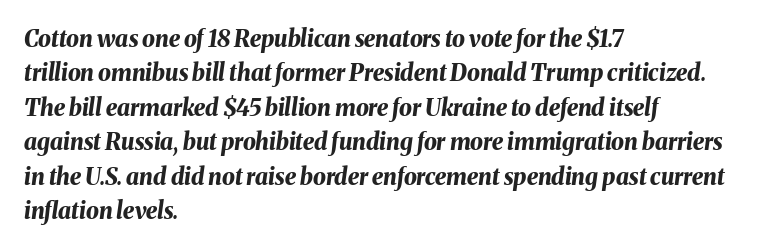
The image shows 23 px bold type, italic (leaning right); set left-aligned, normal line spacing (1.5x), normal letter spacing, not underlined.
